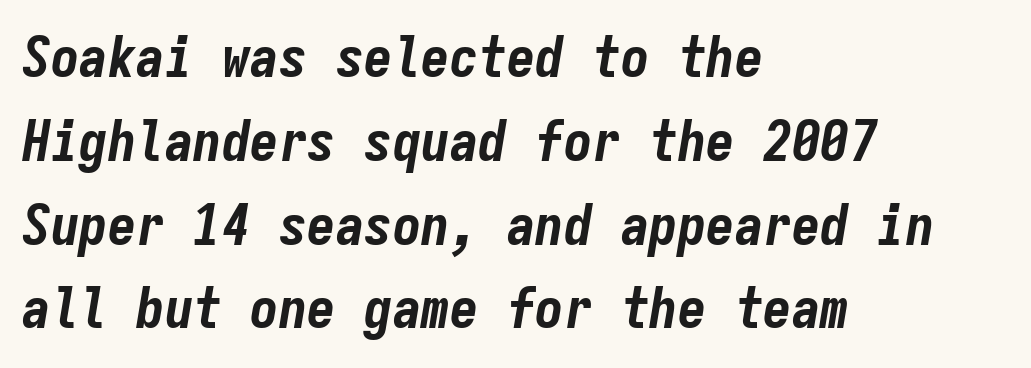
Q: Is the text bold? A: Yes.
Q: Is the text italic (slanted)? A: Yes, it leans right by about 9 degrees.
Q: Is the text underlined? A: No.
Q: How is the paragraph aligned? A: Left-aligned.
Q: Is the spacing between letters normal or unusually wide? A: Normal.
Q: Is the spacing between lines tight, normal or loose? A: Normal.
Q: Width (condensed, normal, or wide)? A: Condensed.
Q: Stroke contrast? A: Low.
Q: x-height? A: Medium.
Q: Monospaced? A: Yes.
